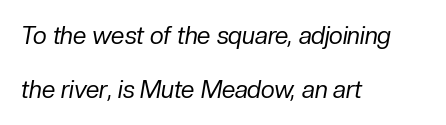
Is the block centered? No — it sits flush against the left margin. The gaps between neighbouring characters are ordinary and unremarkable. Nothing heavy about these letters — not bold at all. In terms of leading, this rendering errs on the spacious side. Italic? Definitely — the glyphs are oblique.
